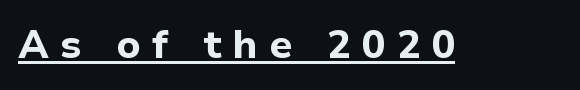
The image shows 39 px bold sans-serif type, upright; set unusually wide letter spacing (+0.29 em), underlined; low stroke contrast and a medium x-height.
